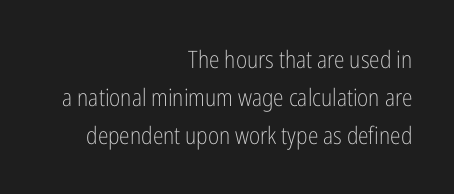
Q: Is the text bold? A: No.
Q: Is the text italic (slanted)? A: No, it is upright.
Q: Is the text underlined? A: No.
Q: How is the paragraph aligned? A: Right-aligned.
Q: Is the spacing between letters normal or unusually wide? A: Normal.
Q: Is the spacing between lines tight, normal or loose? A: Normal.
